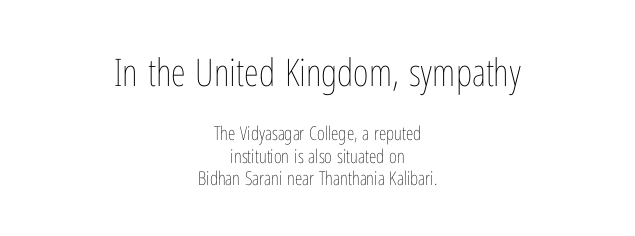
{"italic": "no", "bold": "no", "weight": "thin", "width": "condensed", "stroke_contrast": "low", "x_height": "medium", "monospaced": "no", "underline": "no", "align": "center", "line_spacing_ratio": 1.16, "letter_spacing": "normal", "letter_spacing_em": 0.0, "larger_block": "first", "size_ratio": 2.0, "glyph_px": 38}
